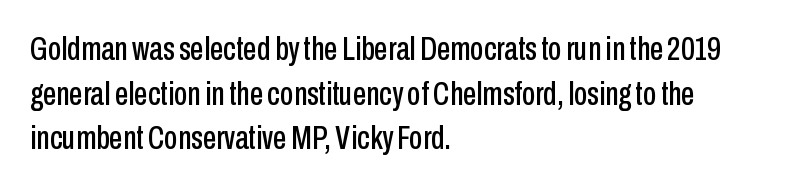
{"serif": "no", "italic": "no", "width": "condensed", "stroke_contrast": "low", "x_height": "medium", "monospaced": "no", "underline": "no", "align": "left", "line_spacing": "normal", "line_spacing_ratio": 1.31, "letter_spacing": "normal", "letter_spacing_em": 0.0, "glyph_px": 34}
